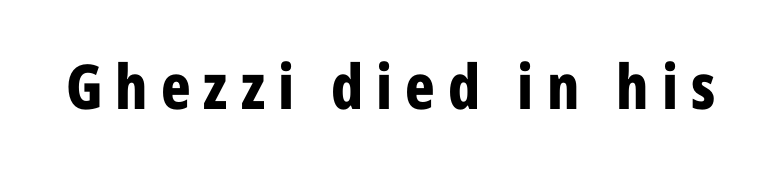
The image shows 62 px bold, condensed sans-serif type, upright; set unusually wide letter spacing (+0.21 em), not underlined; low stroke contrast and a medium x-height.
